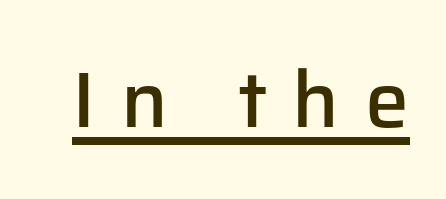
Q: Is the text bold? A: Semi-bold.
Q: Is the text italic (slanted)? A: No, it is upright.
Q: Is the typeface a serif or a sans-serif typeface? A: Sans-serif.
Q: Is the text underlined? A: Yes.
Q: Is the spacing between letters normal or unusually wide? A: Unusually wide.
Q: Width (condensed, normal, or wide)? A: Normal.
Q: Stroke contrast? A: Low.
Q: x-height? A: Medium.
Q: Monospaced? A: No.
